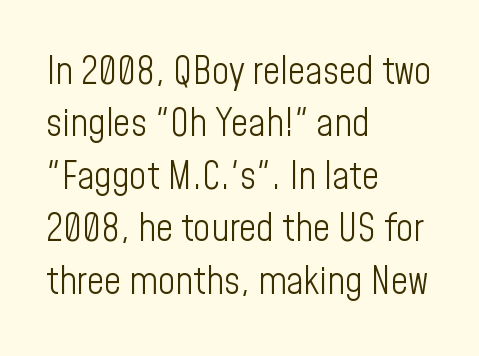
{"serif": "no", "italic": "no", "bold": "no", "weight": "light", "width": "condensed", "stroke_contrast": "low", "x_height": "medium", "monospaced": "no", "underline": "no", "align": "left", "line_spacing": "normal", "line_spacing_ratio": 1.38, "letter_spacing": "normal", "letter_spacing_em": 0.0, "glyph_px": 38}
